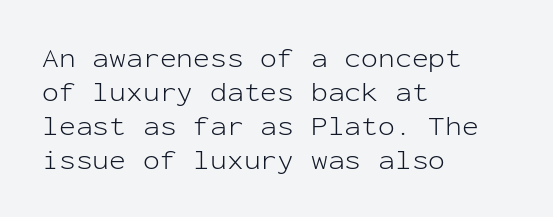
{"serif": "no", "italic": "no", "bold": "no", "weight": "light", "width": "normal", "stroke_contrast": "low", "x_height": "medium", "monospaced": "yes", "underline": "no", "align": "left", "line_spacing_ratio": 1.21, "letter_spacing": "normal", "letter_spacing_em": 0.0, "glyph_px": 28}
